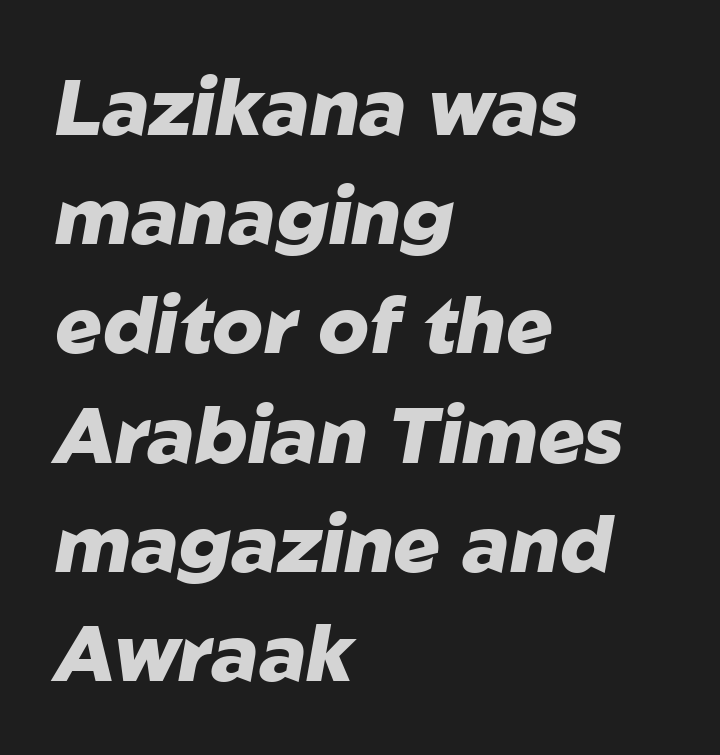
Underlining? Definitely not there. This sample is left-justified, so line endings fall wherever the words run out. These lines sit exactly where default settings would place them. Pretty heavy lettering here — definitely bold. Note the varied advance widths — an 'i' is clearly narrower than an 'm'.
